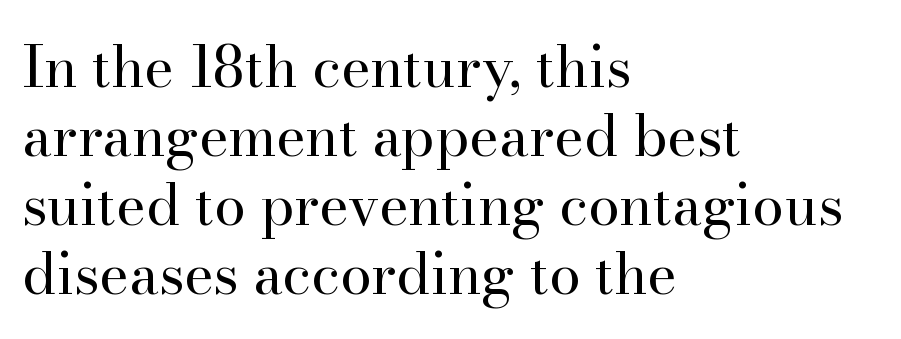
The image shows 57 px regular-weight serif type, upright; set left-aligned, line spacing 1.21x, normal letter spacing, not underlined; high stroke contrast and a small x-height.
